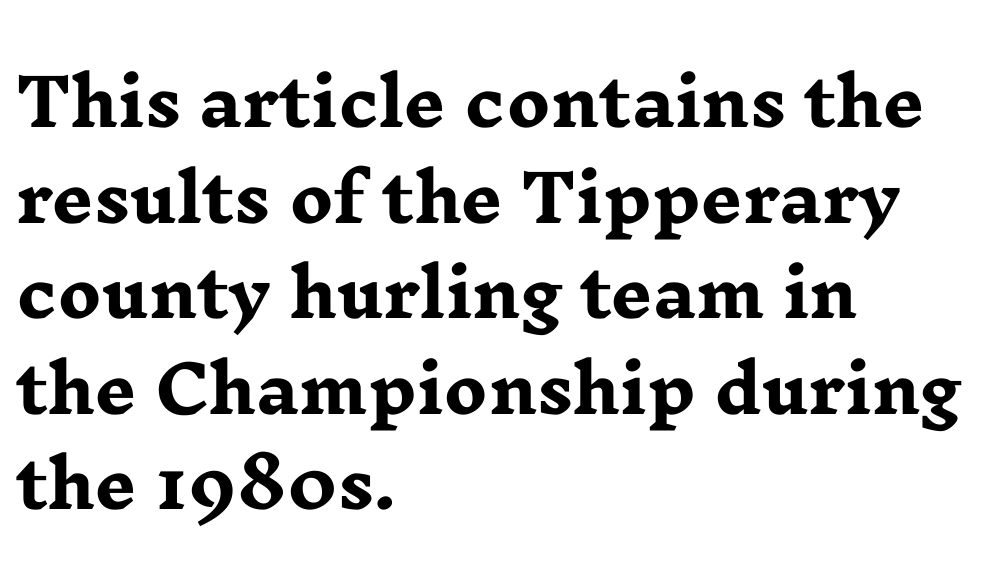
Notice how thick the strokes are: this is what a full bold looks like. The text was rendered using a seriffed face with decorative stroke endings. Here the designer chose a conventional face with non-uniform glyph widths. The letters stand upright; this is a roman face. Each word holds together tightly as a unit, with standard inter-letter gaps. The paragraph has a hard left edge and a soft right edge.
